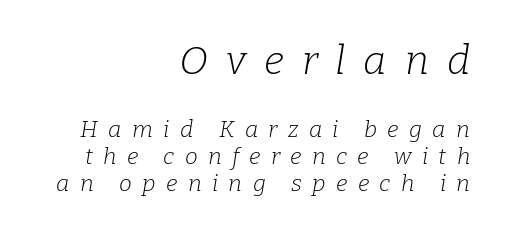
Q: Is the text bold? A: No.
Q: Is the text italic (slanted)? A: Yes, it leans right by about 9 degrees.
Q: Is the typeface a serif or a sans-serif typeface? A: Serif.
Q: Is the text underlined? A: No.
Q: How is the paragraph aligned? A: Right-aligned.
Q: Is the spacing between letters normal or unusually wide? A: Unusually wide.
Q: Which block of text is set in a larger size, the first (top) or the second (bottom)? A: The first (top) one.
Q: Width (condensed, normal, or wide)? A: Normal.
Q: Stroke contrast? A: Low.
Q: x-height? A: Medium.
Q: Monospaced? A: No.
